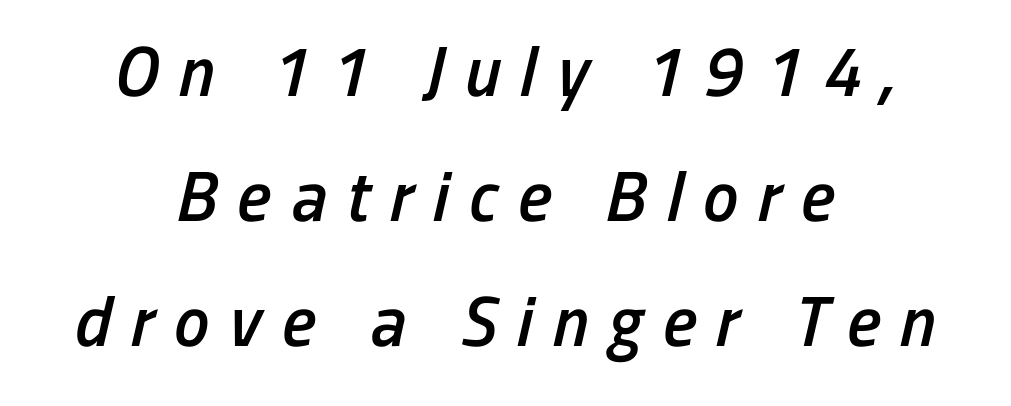
The image shows 71 px semibold, condensed type, italic (leaning right); set centered, line spacing 1.76x, unusually wide letter spacing (+0.28 em), not underlined; low stroke contrast and a medium x-height.
